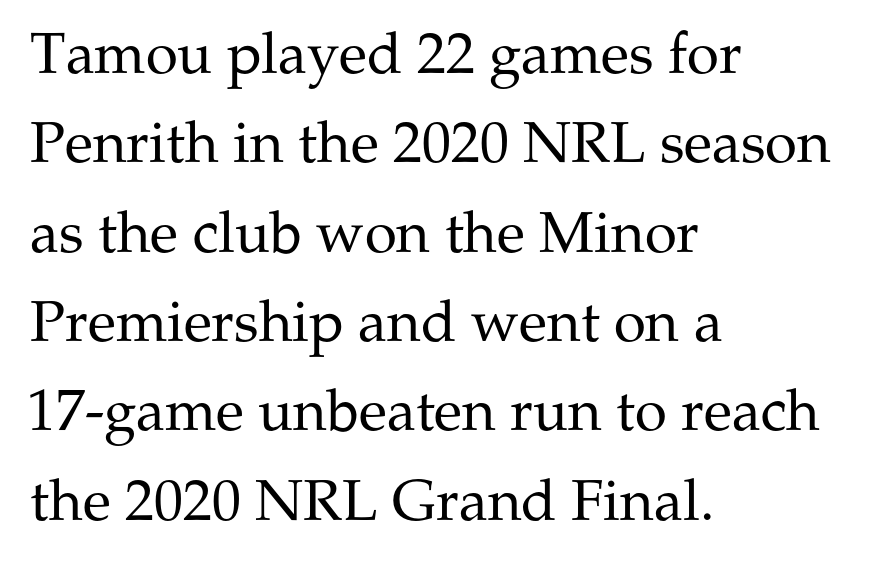
Is this a heavy cut? Hardly; it is regular or lighter. Spacing verdict: proportional, widths tailored to each character. Evenly set lines give the paragraph a standard silhouette. Typographically, this falls in the serif category. Check the space under the baseline: it is left empty.
